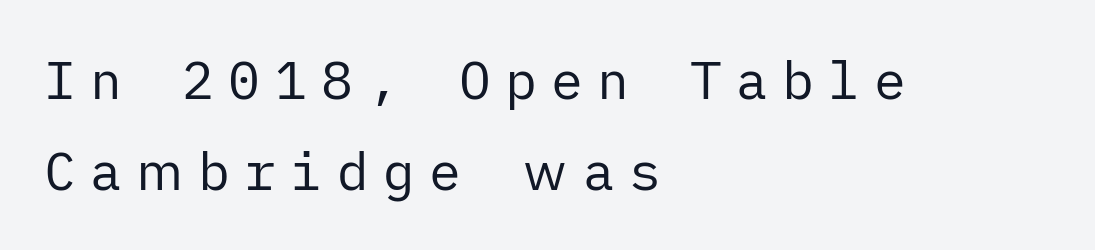
The image shows 53 px regular-weight sans-serif type, upright; set left-aligned, line spacing 1.72x, unusually wide letter spacing (+0.27 em), not underlined; low stroke contrast and a medium x-height.
